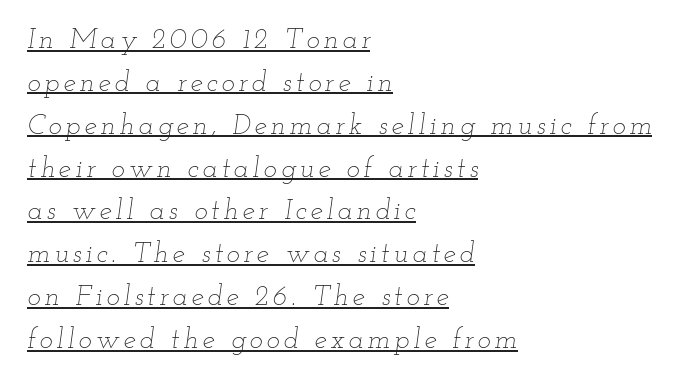
{"italic": "yes", "lean": "right", "slant_degrees": 12, "bold": "no", "weight": "thin", "width": "wide", "stroke_contrast": "low", "x_height": "small", "monospaced": "no", "underline": "yes", "align": "left", "line_spacing": "normal", "line_spacing_ratio": 1.53, "glyph_px": 28}
